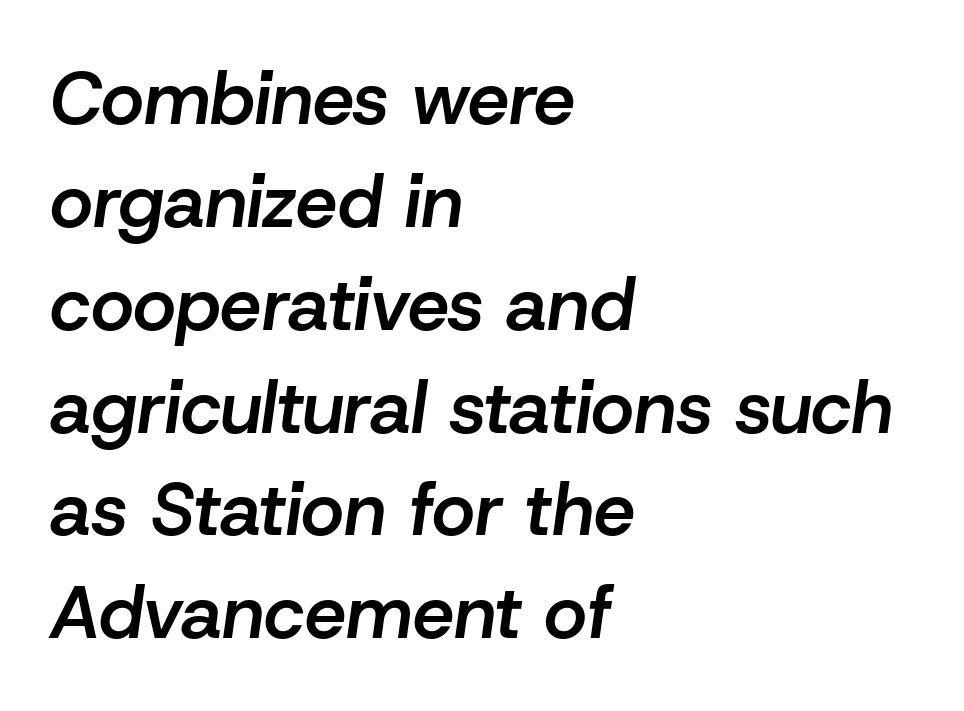
The image shows 74 px semibold type, italic (leaning right); set left-aligned, normal line spacing (1.39x), normal letter spacing, not underlined; low stroke contrast and a medium x-height.
